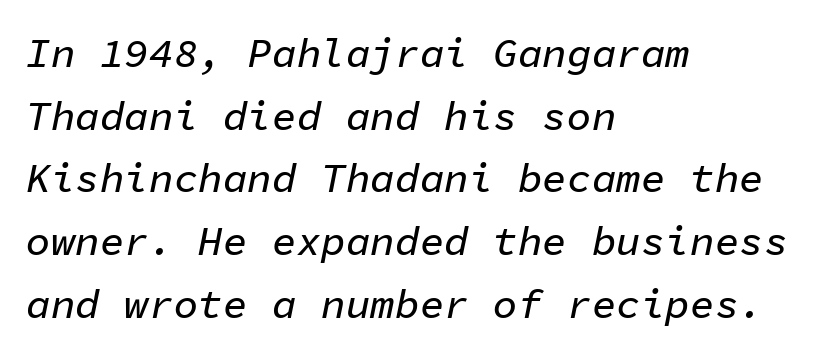
{"italic": "yes", "lean": "right", "slant_degrees": 11, "width": "normal", "stroke_contrast": "low", "x_height": "medium", "monospaced": "yes", "underline": "no", "align": "left", "line_spacing": "normal", "line_spacing_ratio": 1.53, "letter_spacing": "normal", "letter_spacing_em": 0.0, "glyph_px": 41}
